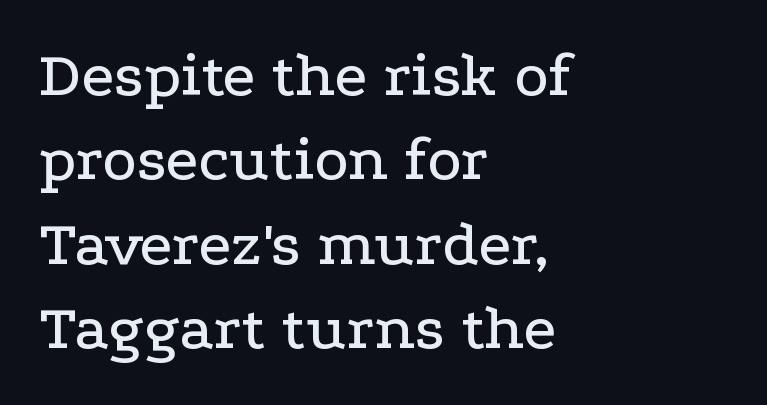
{"serif": "yes", "italic": "no", "width": "wide", "stroke_contrast": "low", "x_height": "medium", "monospaced": "no", "underline": "no", "align": "left", "line_spacing": "normal", "line_spacing_ratio": 1.3, "letter_spacing": "normal", "letter_spacing_em": 0.0, "glyph_px": 65}
